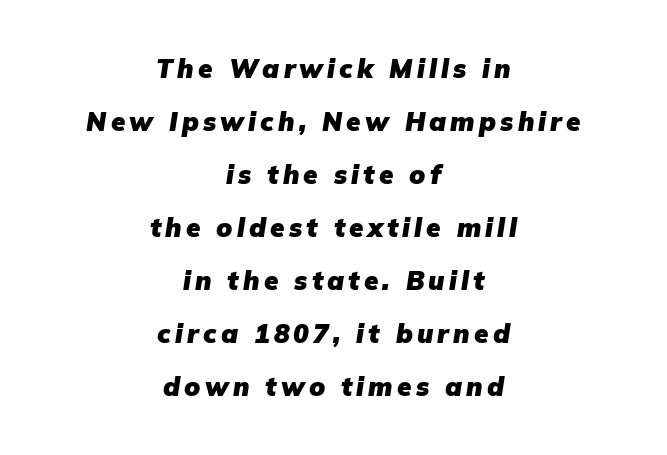
Q: Is the text bold? A: Yes.
Q: Is the text italic (slanted)? A: Yes, it leans right by about 9 degrees.
Q: Is the text underlined? A: No.
Q: How is the paragraph aligned? A: Centered.
Q: Is the spacing between lines tight, normal or loose? A: Loose.
